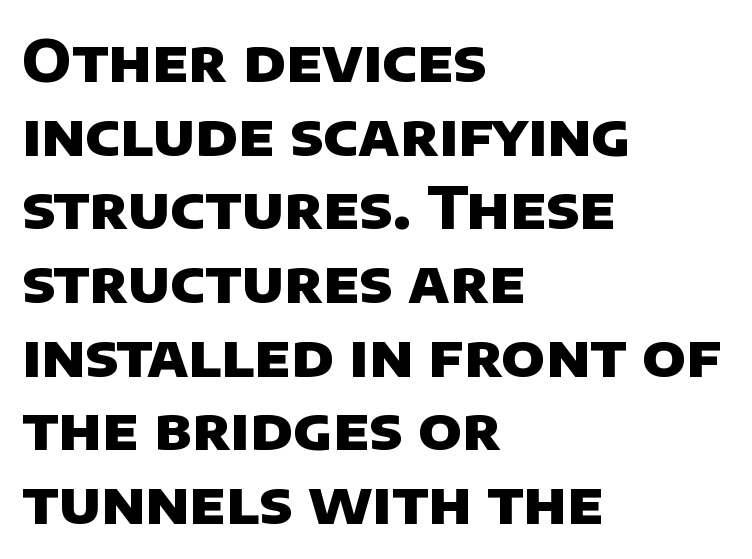
Q: Is the text bold? A: Yes.
Q: Is the typeface a serif or a sans-serif typeface? A: Sans-serif.
Q: Is the text underlined? A: No.
Q: How is the paragraph aligned? A: Left-aligned.
Q: Is the spacing between letters normal or unusually wide? A: Normal.
Q: Is the spacing between lines tight, normal or loose? A: Normal.
Q: Width (condensed, normal, or wide)? A: Normal.
Q: Stroke contrast? A: Low.
Q: x-height? A: Large.
Q: Monospaced? A: No.
